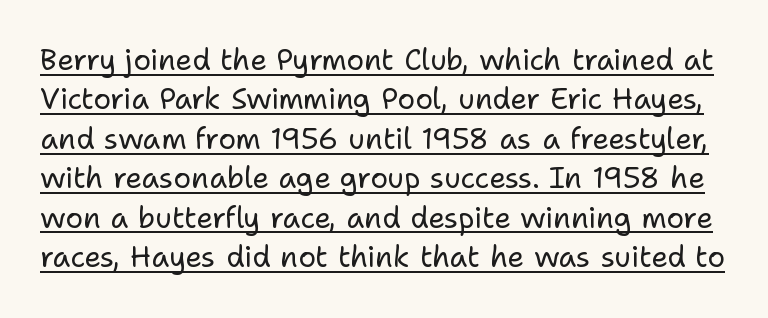
{"serif": "no", "italic": "no", "bold": "no", "weight": "regular", "width": "normal", "stroke_contrast": "low", "x_height": "medium", "monospaced": "no", "underline": "yes", "line_spacing": "normal", "line_spacing_ratio": 1.36, "letter_spacing": "normal", "letter_spacing_em": 0.0, "glyph_px": 29}
